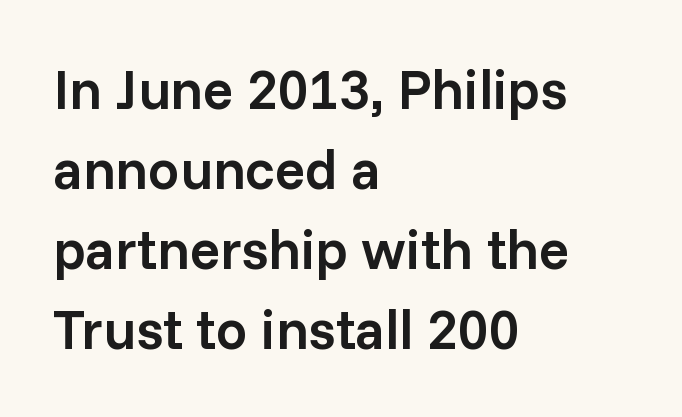
Q: Is the text bold? A: Semi-bold.
Q: Is the text italic (slanted)? A: No, it is upright.
Q: Is the typeface a serif or a sans-serif typeface? A: Sans-serif.
Q: Is the text underlined? A: No.
Q: How is the paragraph aligned? A: Left-aligned.
Q: Is the spacing between letters normal or unusually wide? A: Normal.
Q: Is the spacing between lines tight, normal or loose? A: Normal.
Q: Width (condensed, normal, or wide)? A: Normal.
Q: Stroke contrast? A: Low.
Q: x-height? A: Medium.
Q: Monospaced? A: No.
